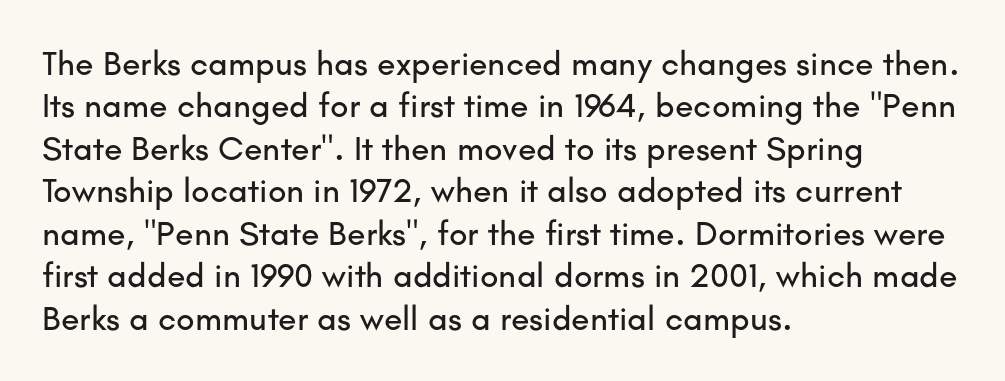
{"serif": "no", "italic": "no", "width": "normal", "stroke_contrast": "low", "x_height": "small", "monospaced": "no", "underline": "no", "align": "left", "line_spacing": "normal", "line_spacing_ratio": 1.25, "letter_spacing": "normal", "letter_spacing_em": 0.0, "glyph_px": 34}
